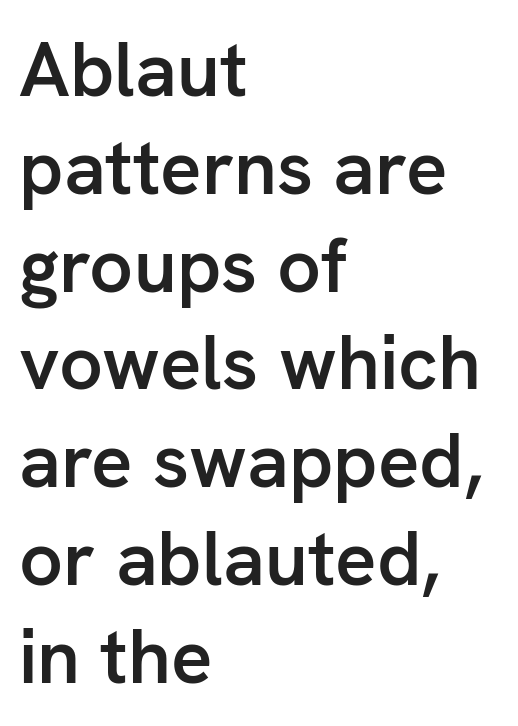
Caption: multi-line text, flush left, ragged right. These lines are rendered in a variable-pitch font. Letters rest on an invisible, unmarked baseline. A roman cut, with each character standing at attention. One glance says typical: line gaps are just what's usual.
